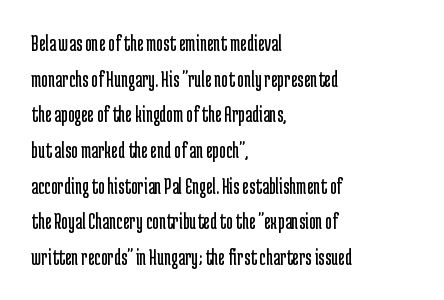
Baseline-to-baseline distance is the conventional proportion of letter height. The passage is arranged the way most books set body copy — flush left. The glyphs are unaccompanied by any horizontal stroke below them. The gaps between neighbouring characters are ordinary and unremarkable.
